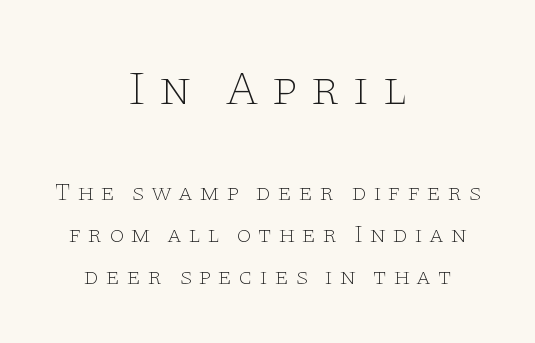
The image shows 48 px thin, wide serif type, upright; set centered, line spacing 1.76x, unusually wide letter spacing (+0.26 em), not underlined; the first (top) block is 2.0x larger; low stroke contrast and a large x-height.
